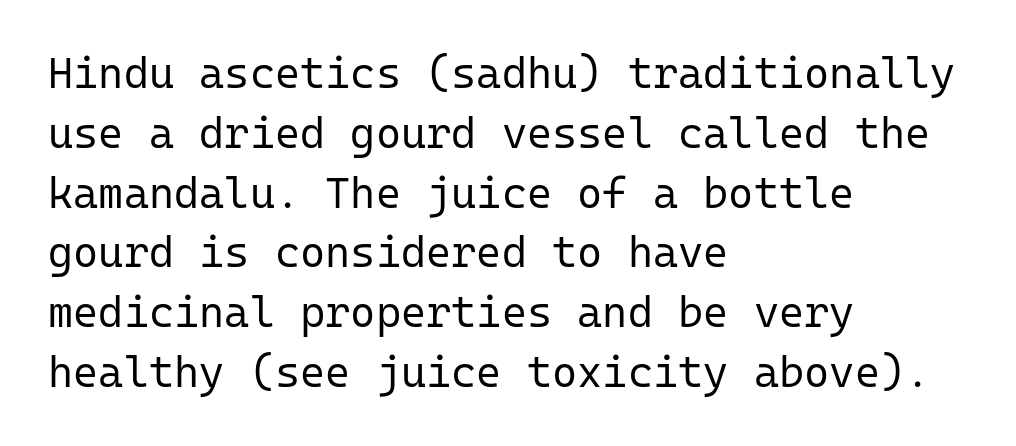
The strokes are not fattened; the text isn't bold. Does the type have serifs? No, each stem ends abruptly. Fixed-width glyphs throughout — classic coding-font behaviour. Every stem runs plumb, perpendicular to the baseline.
